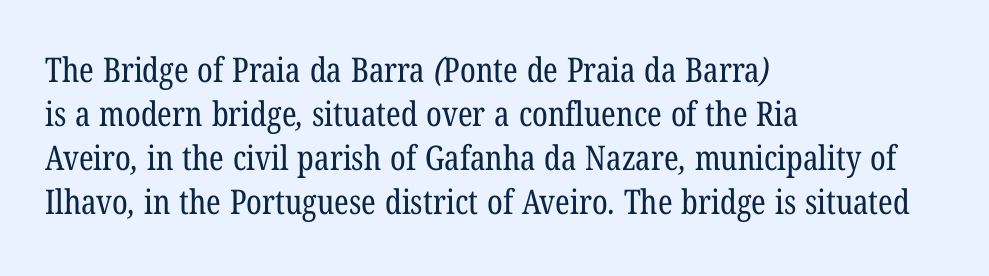
The image shows 34 px regular-weight, condensed serif type; set left-aligned, normal line spacing (1.29x), normal letter spacing, not underlined; low stroke contrast and a medium x-height.
